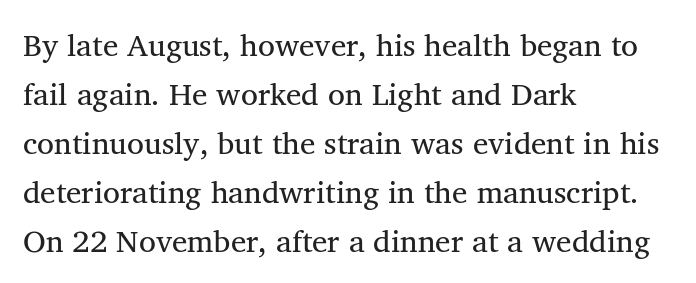
{"serif": "yes", "italic": "no", "bold": "no", "weight": "regular", "width": "normal", "stroke_contrast": "medium", "x_height": "medium", "monospaced": "no", "underline": "no", "align": "left", "line_spacing": "normal", "line_spacing_ratio": 1.58, "letter_spacing": "normal", "letter_spacing_em": 0.0, "glyph_px": 31}
